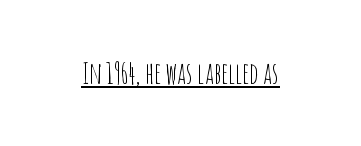
{"serif": "no", "italic": "no", "bold": "no", "weight": "thin", "width": "condensed", "stroke_contrast": "low", "x_height": "large", "monospaced": "no", "underline": "yes", "letter_spacing": "normal", "letter_spacing_em": 0.0, "glyph_px": 29}
